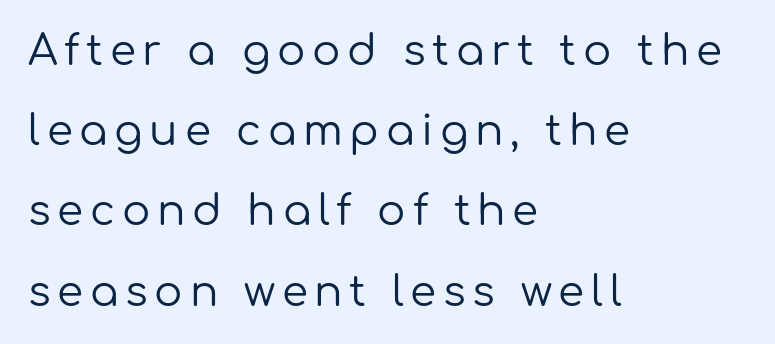
Q: Is the text bold? A: No.
Q: Is the text italic (slanted)? A: No, it is upright.
Q: Is the typeface a serif or a sans-serif typeface? A: Sans-serif.
Q: Is the text underlined? A: No.
Q: How is the paragraph aligned? A: Left-aligned.
Q: Is the spacing between lines tight, normal or loose? A: Loose.
Q: Width (condensed, normal, or wide)? A: Normal.
Q: Stroke contrast? A: Low.
Q: x-height? A: Medium.
Q: Monospaced? A: No.
